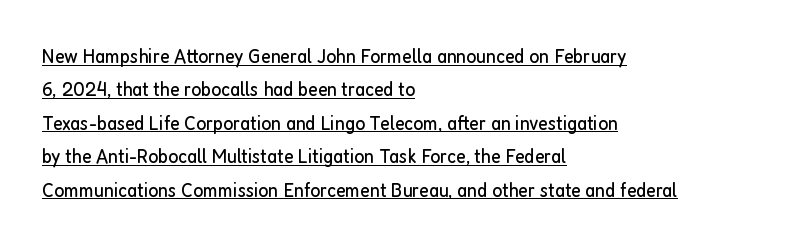
Q: Is the text bold? A: No.
Q: Is the text italic (slanted)? A: No, it is upright.
Q: Is the text underlined? A: Yes.
Q: How is the paragraph aligned? A: Left-aligned.
Q: Is the spacing between letters normal or unusually wide? A: Normal.
Q: Is the spacing between lines tight, normal or loose? A: Normal.
